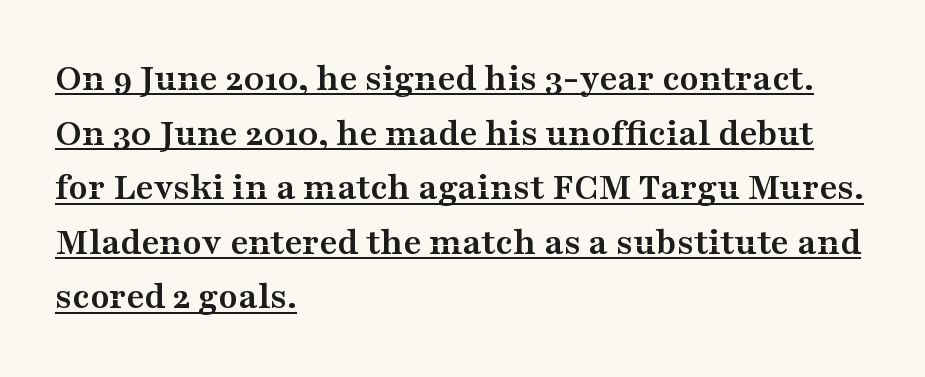
A serif font was chosen for this passage. These lines are rendered in a variable-pitch font. Notice how the passage keeps a crisp vertical edge on the left only. The leading is moderate, giving the passage an even texture. Look at the stroke-to-counter ratio: heavy, a bold.
